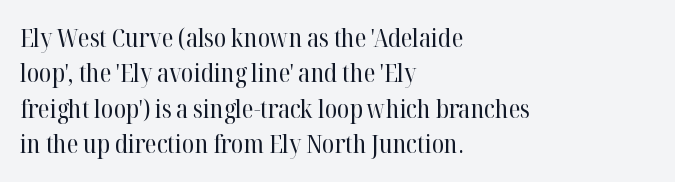
{"italic": "no", "bold": "no", "underline": "no", "align": "left", "line_spacing": "normal", "line_spacing_ratio": 1.42, "letter_spacing": "normal", "letter_spacing_em": 0.0, "glyph_px": 25}
